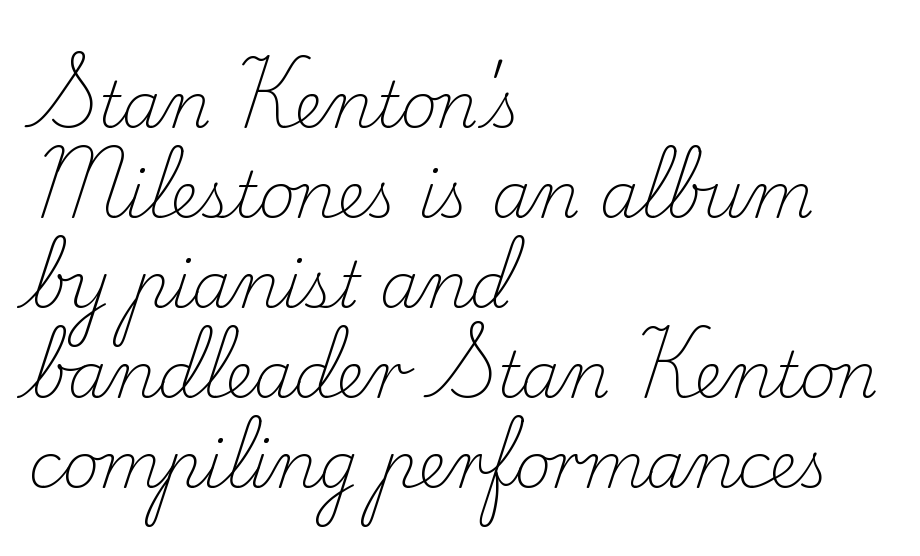
Q: Is the text bold? A: No.
Q: Is the text italic (slanted)? A: Yes.
Q: Is the typeface a serif or a sans-serif typeface? A: Serif.
Q: Is the text underlined? A: No.
Q: How is the paragraph aligned? A: Left-aligned.
Q: Is the spacing between letters normal or unusually wide? A: Normal.
Q: Is the spacing between lines tight, normal or loose? A: Normal.
Q: Width (condensed, normal, or wide)? A: Normal.
Q: Stroke contrast? A: Low.
Q: x-height? A: Small.
Q: Monospaced? A: No.
